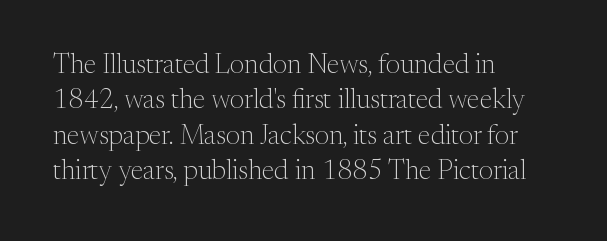
The image shows 27 px text type, upright; set left-aligned, normal line spacing (1.31x), normal letter spacing, not underlined.
